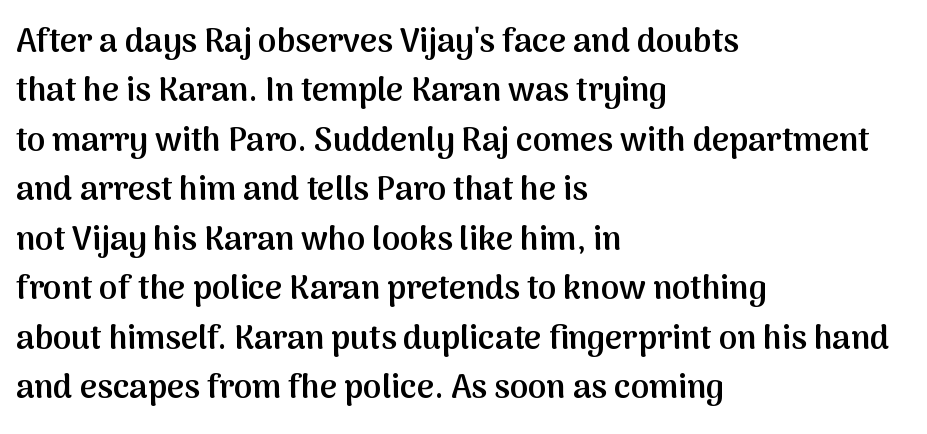
Q: Is the text bold? A: Semi-bold.
Q: Is the text italic (slanted)? A: No, it is upright.
Q: Is the typeface a serif or a sans-serif typeface? A: Sans-serif.
Q: Is the text underlined? A: No.
Q: How is the paragraph aligned? A: Left-aligned.
Q: Is the spacing between letters normal or unusually wide? A: Normal.
Q: Is the spacing between lines tight, normal or loose? A: Normal.
Q: Width (condensed, normal, or wide)? A: Normal.
Q: Stroke contrast? A: Medium.
Q: x-height? A: Medium.
Q: Monospaced? A: No.
